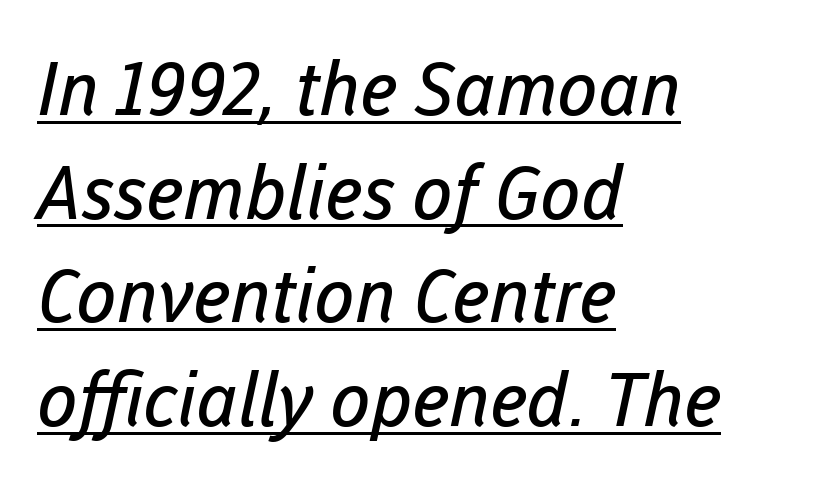
Q: Is the text bold? A: No.
Q: Is the typeface a serif or a sans-serif typeface? A: Sans-serif.
Q: Is the text underlined? A: Yes.
Q: How is the paragraph aligned? A: Left-aligned.
Q: Is the spacing between letters normal or unusually wide? A: Normal.
Q: Is the spacing between lines tight, normal or loose? A: Normal.
Q: Width (condensed, normal, or wide)? A: Normal.
Q: Stroke contrast? A: Low.
Q: x-height? A: Medium.
Q: Monospaced? A: No.
